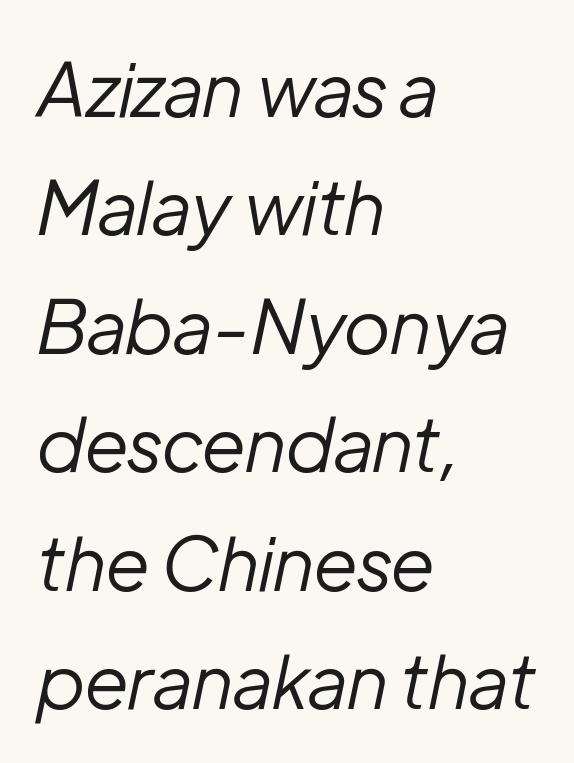
Q: Is the text bold? A: No.
Q: Is the text italic (slanted)? A: Yes, it leans right by about 12 degrees.
Q: Is the text underlined? A: No.
Q: How is the paragraph aligned? A: Left-aligned.
Q: Is the spacing between letters normal or unusually wide? A: Normal.
Q: Is the spacing between lines tight, normal or loose? A: Normal.
Q: Width (condensed, normal, or wide)? A: Normal.
Q: Stroke contrast? A: Low.
Q: x-height? A: Medium.
Q: Monospaced? A: No.
